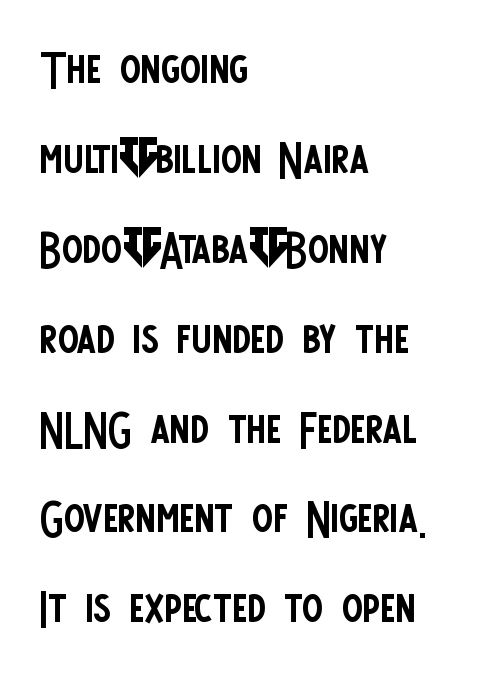
The passage shown is not underscored anywhere. This sample uses a sans-serif face. A typesetter would call this proportional, since set widths differ per character. Characters remain perfectly vertical along every line. Whoever set this chose a conventional vertical rhythm. A student would call this left alignment; a typographer would say flush left, rag right.
